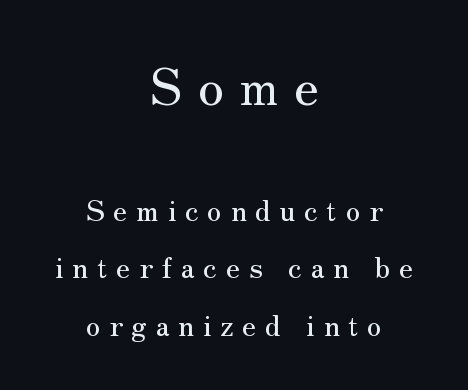
The image shows 51 px serif type, upright; set centered, loose line spacing (1.98x), unusually wide letter spacing (+0.3 em), not underlined; the first (top) block is 1.76x larger; medium stroke contrast and a small x-height.
